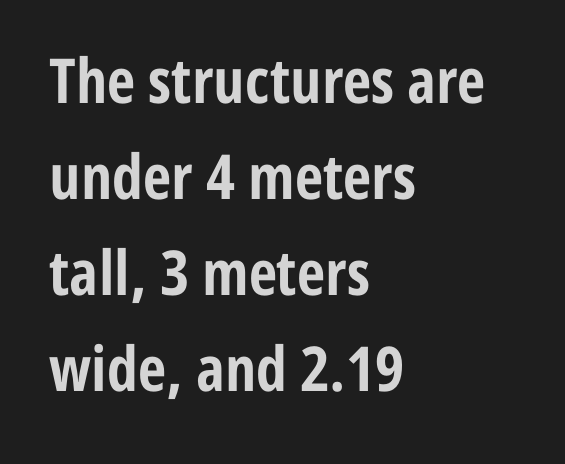
The image shows 62 px bold, condensed sans-serif type, upright; set left-aligned, normal line spacing (1.55x), normal letter spacing, not underlined; low stroke contrast and a medium x-height.
